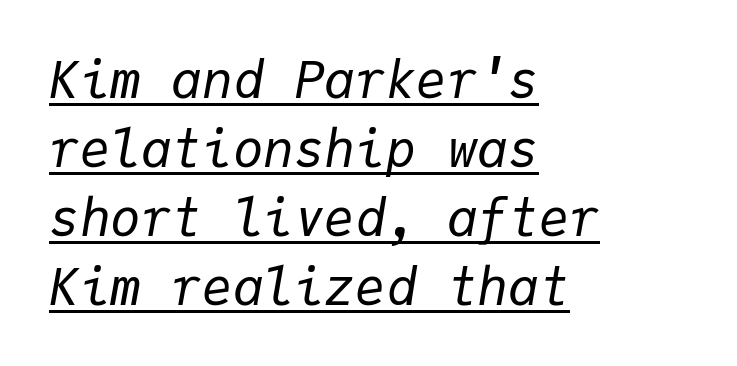
Q: Is the text bold? A: No.
Q: Is the text italic (slanted)? A: Yes, it leans right by about 9 degrees.
Q: Is the text underlined? A: Yes.
Q: How is the paragraph aligned? A: Left-aligned.
Q: Is the spacing between letters normal or unusually wide? A: Normal.
Q: Is the spacing between lines tight, normal or loose? A: Normal.
Q: Width (condensed, normal, or wide)? A: Normal.
Q: Stroke contrast? A: Low.
Q: x-height? A: Medium.
Q: Monospaced? A: Yes.
